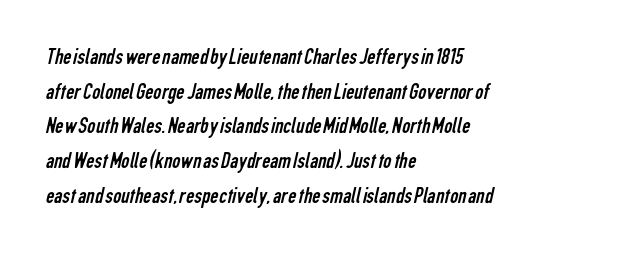
The image shows 23 px text type; set left-aligned, normal line spacing (1.51x), normal letter spacing, not underlined.
